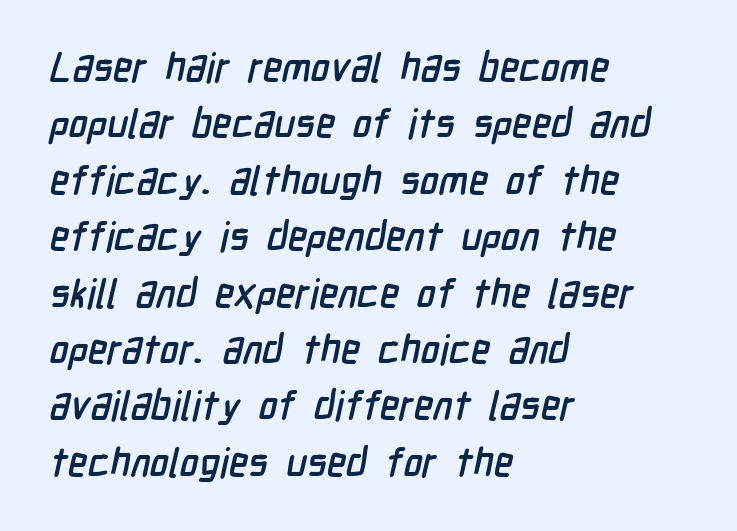
{"serif": "no", "width": "condensed", "stroke_contrast": "low", "x_height": "medium", "monospaced": "no", "underline": "no", "align": "left", "line_spacing": "normal", "line_spacing_ratio": 1.41, "letter_spacing": "normal", "letter_spacing_em": 0.0, "glyph_px": 40}
